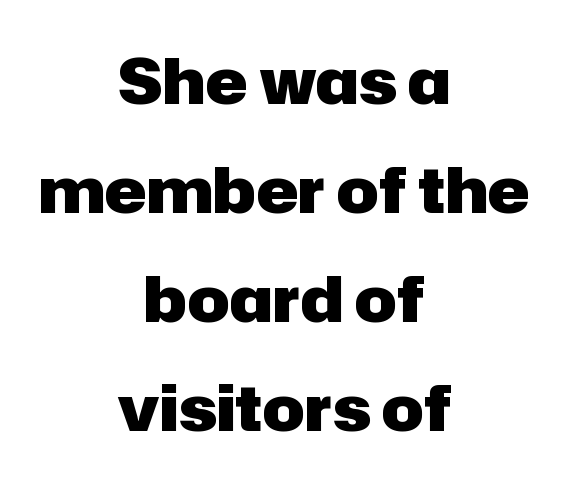
The face used here has the dense, thick strokes of a bold. Here the designer chose a conventional face with non-uniform glyph widths. Every stem runs plumb, perpendicular to the baseline. Any mark beneath the type? The region is blank.
